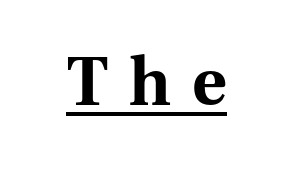
Q: Is the text bold? A: Yes.
Q: Is the text italic (slanted)? A: No, it is upright.
Q: Is the typeface a serif or a sans-serif typeface? A: Serif.
Q: Is the text underlined? A: Yes.
Q: Is the spacing between letters normal or unusually wide? A: Unusually wide.
Q: Width (condensed, normal, or wide)? A: Normal.
Q: Stroke contrast? A: Medium.
Q: x-height? A: Medium.
Q: Monospaced? A: No.
